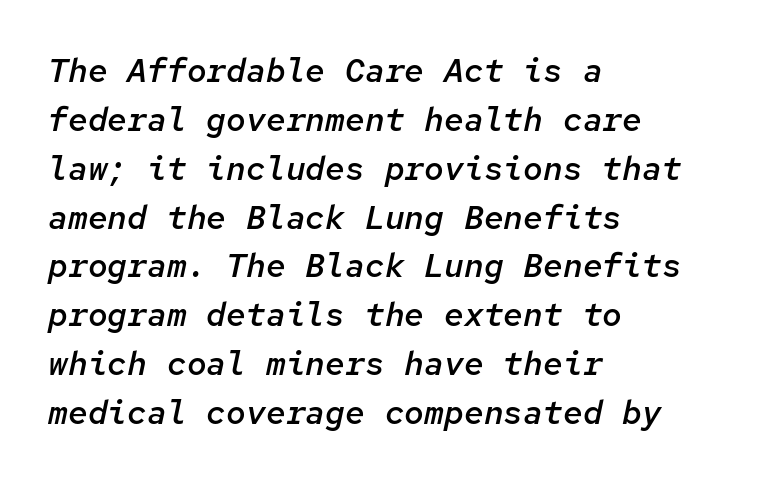
Q: Is the text bold? A: Semi-bold.
Q: Is the text italic (slanted)? A: Yes, it leans right by about 12 degrees.
Q: Is the text underlined? A: No.
Q: How is the paragraph aligned? A: Left-aligned.
Q: Is the spacing between letters normal or unusually wide? A: Normal.
Q: Is the spacing between lines tight, normal or loose? A: Normal.
Q: Width (condensed, normal, or wide)? A: Normal.
Q: Stroke contrast? A: Low.
Q: x-height? A: Medium.
Q: Monospaced? A: Yes.
